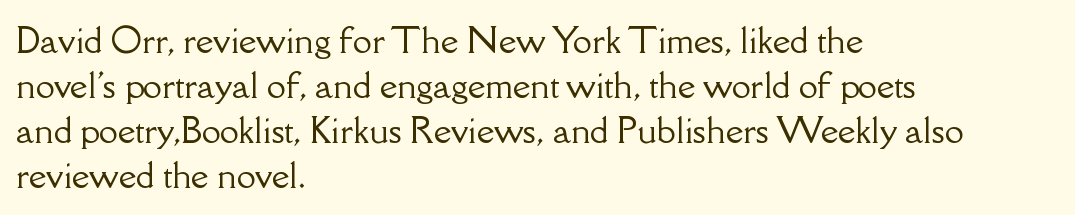
Looks like regular typesetting: each glyph gets only the width it needs. A bare baseline throughout the passage. It's the straight-up-and-down kind of type. This rendering leaves character spacing at its baseline value. Visually the block forms a straight wall on the left and a jagged coastline on the right.
